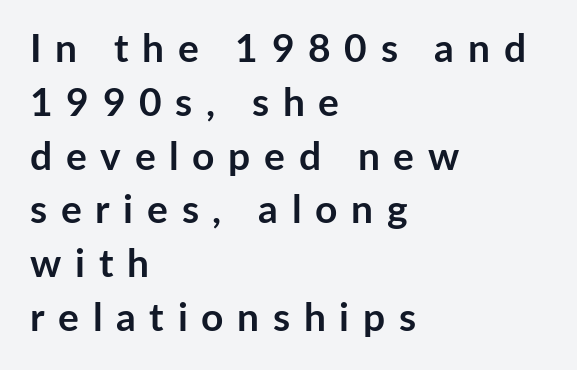
Q: Is the text bold? A: Yes.
Q: Is the text italic (slanted)? A: No, it is upright.
Q: Is the typeface a serif or a sans-serif typeface? A: Sans-serif.
Q: Is the text underlined? A: No.
Q: How is the paragraph aligned? A: Left-aligned.
Q: Is the spacing between letters normal or unusually wide? A: Unusually wide.
Q: Is the spacing between lines tight, normal or loose? A: Normal.
Q: Width (condensed, normal, or wide)? A: Normal.
Q: Stroke contrast? A: Low.
Q: x-height? A: Medium.
Q: Monospaced? A: No.
